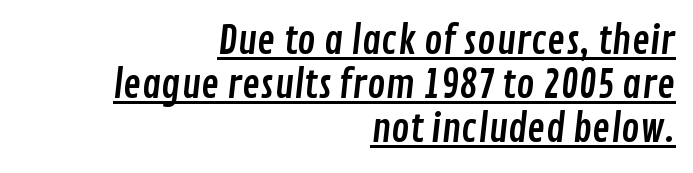
Q: Is the typeface a serif or a sans-serif typeface? A: Sans-serif.
Q: Is the text underlined? A: Yes.
Q: How is the paragraph aligned? A: Right-aligned.
Q: Is the spacing between letters normal or unusually wide? A: Normal.
Q: Width (condensed, normal, or wide)? A: Condensed.
Q: Stroke contrast? A: Low.
Q: x-height? A: Medium.
Q: Monospaced? A: No.
